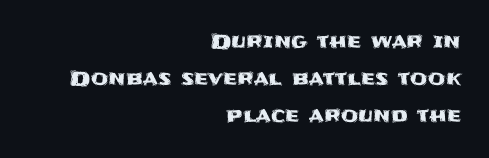
The image shows 20 px text type, upright; set right-aligned, line spacing 1.84x, normal letter spacing, not underlined.
